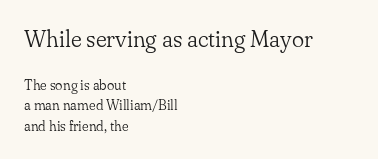
Q: Is the text bold? A: No.
Q: Is the text italic (slanted)? A: No, it is upright.
Q: Is the text underlined? A: No.
Q: How is the paragraph aligned? A: Left-aligned.
Q: Is the spacing between letters normal or unusually wide? A: Normal.
Q: Is the spacing between lines tight, normal or loose? A: Normal.
Q: Which block of text is set in a larger size, the first (top) or the second (bottom)? A: The first (top) one.
